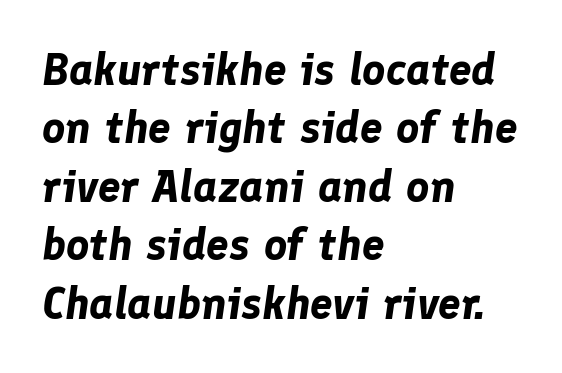
Q: Is the text bold? A: Yes.
Q: Is the text italic (slanted)? A: Yes, it leans right by about 8 degrees.
Q: Is the text underlined? A: No.
Q: How is the paragraph aligned? A: Left-aligned.
Q: Is the spacing between letters normal or unusually wide? A: Normal.
Q: Is the spacing between lines tight, normal or loose? A: Normal.
Q: Width (condensed, normal, or wide)? A: Normal.
Q: Stroke contrast? A: Low.
Q: x-height? A: Medium.
Q: Monospaced? A: No.
